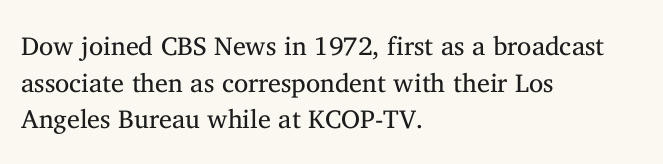
Q: Is the text bold? A: No.
Q: Is the text italic (slanted)? A: No, it is upright.
Q: Is the text underlined? A: No.
Q: How is the paragraph aligned? A: Left-aligned.
Q: Is the spacing between letters normal or unusually wide? A: Normal.
Q: Is the spacing between lines tight, normal or loose? A: Normal.
